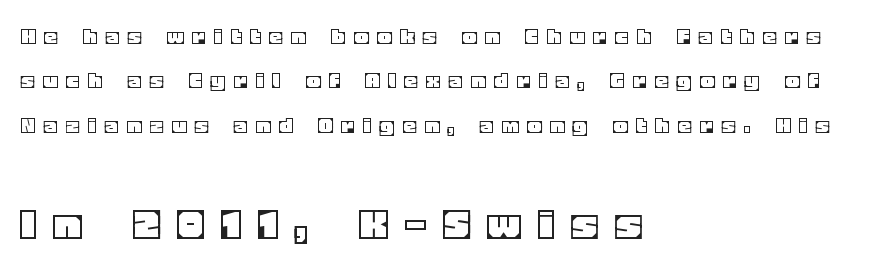
Size hierarchy here favors the trailing block over the leading one. Compared with typical body copy, the letter spacing here is much looser. These lines are rendered in a variable-pitch font. The passage is arranged the way most books set body copy — flush left. Glance below the letters and you will spot only blank space. Posture: straight, roman, zero tilt.
